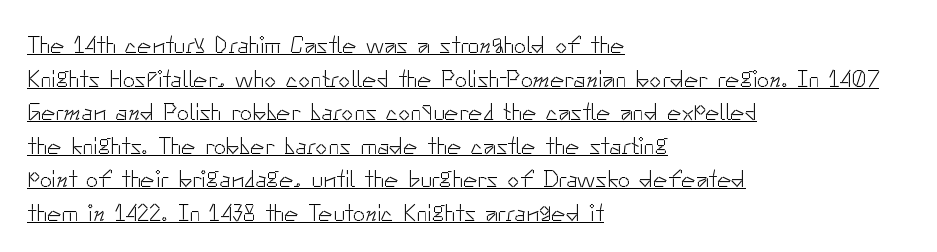
{"italic": "no", "bold": "no", "underline": "yes", "align": "left", "line_spacing": "normal", "line_spacing_ratio": 1.4, "letter_spacing": "normal", "letter_spacing_em": 0.0, "glyph_px": 24}
